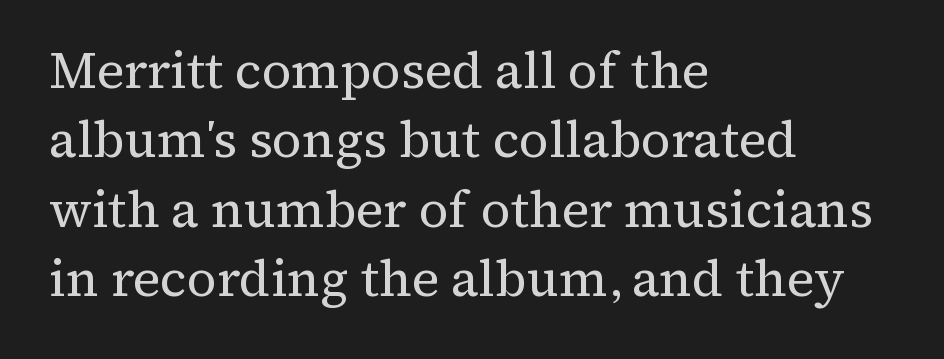
The image shows 51 px regular-weight serif type, upright; set left-aligned, normal line spacing (1.36x), normal letter spacing, not underlined; medium stroke contrast and a medium x-height.
